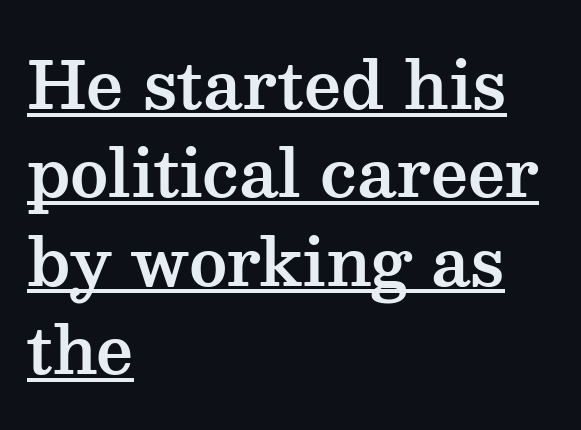
Q: Is the text italic (slanted)? A: No, it is upright.
Q: Is the typeface a serif or a sans-serif typeface? A: Serif.
Q: Is the text underlined? A: Yes.
Q: How is the paragraph aligned? A: Left-aligned.
Q: Is the spacing between letters normal or unusually wide? A: Normal.
Q: Is the spacing between lines tight, normal or loose? A: Normal.
Q: Width (condensed, normal, or wide)? A: Wide.
Q: Stroke contrast? A: Medium.
Q: x-height? A: Medium.
Q: Monospaced? A: No.
